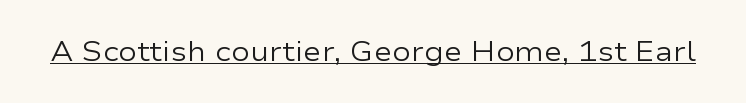
The image shows 28 px regular-weight, wide sans-serif type, upright; set normal letter spacing, underlined; low stroke contrast and a medium x-height.
